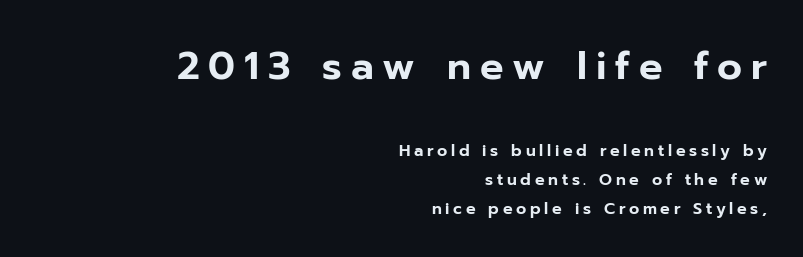
Q: Is the text italic (slanted)? A: No, it is upright.
Q: Is the typeface a serif or a sans-serif typeface? A: Sans-serif.
Q: Is the text underlined? A: No.
Q: How is the paragraph aligned? A: Right-aligned.
Q: Is the spacing between letters normal or unusually wide? A: Unusually wide.
Q: Which block of text is set in a larger size, the first (top) or the second (bottom)? A: The first (top) one.
Q: Width (condensed, normal, or wide)? A: Normal.
Q: Stroke contrast? A: Low.
Q: x-height? A: Medium.
Q: Monospaced? A: No.
